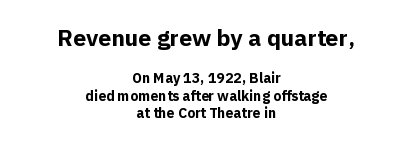
{"italic": "no", "bold": "yes", "underline": "no", "align": "center", "line_spacing_ratio": 1.22, "letter_spacing": "normal", "letter_spacing_em": 0.0, "larger_block": "first", "size_ratio": 1.64, "glyph_px": 23}
